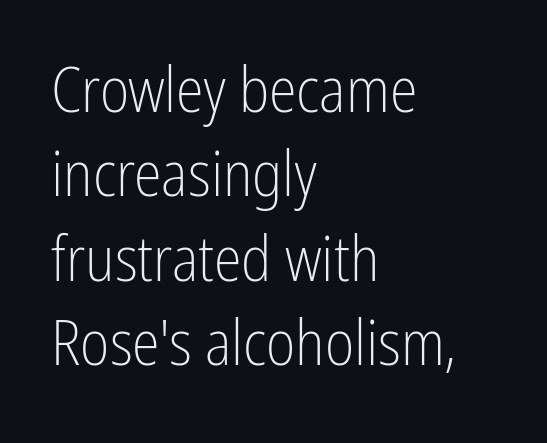
This is the regular roman posture of the typeface. The horizontal fit of the characters is conventional and even. Layout note: lines flush left. Weight: not bold — regular or lighter. Regarding leading, the lines here are spaced in the standard way. This is sans-serif lettering, the kind often seen on screens and signage.
